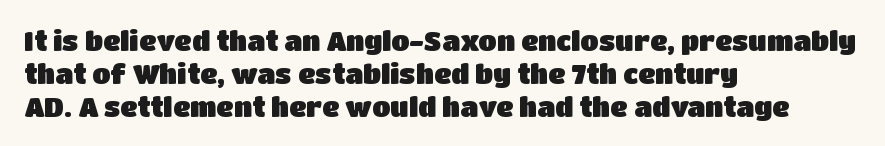
{"italic": "no", "underline": "no", "align": "left", "line_spacing_ratio": 1.22, "letter_spacing": "normal", "letter_spacing_em": 0.0, "glyph_px": 27}
